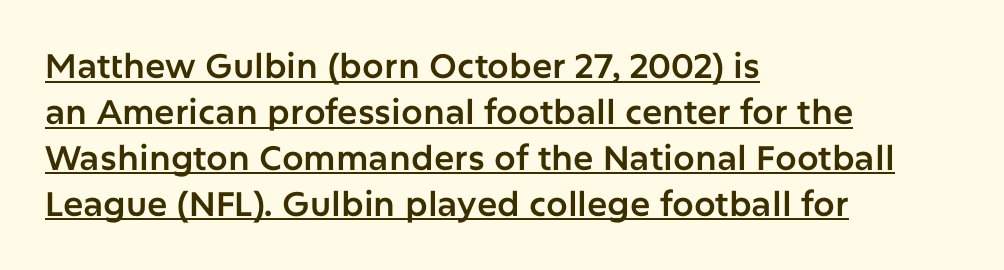
{"serif": "no", "italic": "no", "width": "normal", "stroke_contrast": "low", "x_height": "medium", "monospaced": "no", "underline": "yes", "align": "left", "line_spacing": "normal", "line_spacing_ratio": 1.35, "letter_spacing": "normal", "letter_spacing_em": 0.0, "glyph_px": 34}
